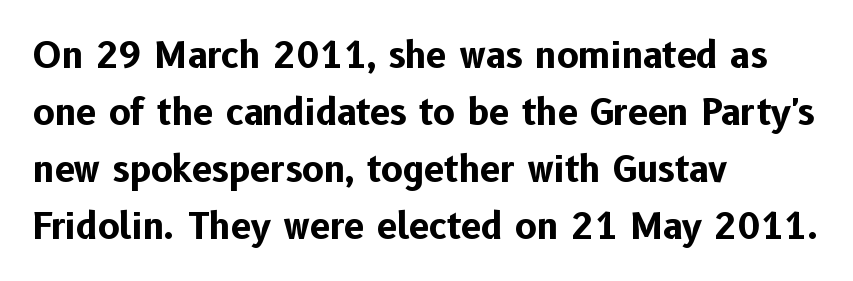
{"serif": "no", "italic": "no", "bold": "yes", "weight": "bold", "width": "normal", "stroke_contrast": "low", "x_height": "medium", "monospaced": "no", "underline": "no", "align": "left", "line_spacing": "normal", "line_spacing_ratio": 1.58, "letter_spacing": "normal", "letter_spacing_em": 0.0, "glyph_px": 36}
